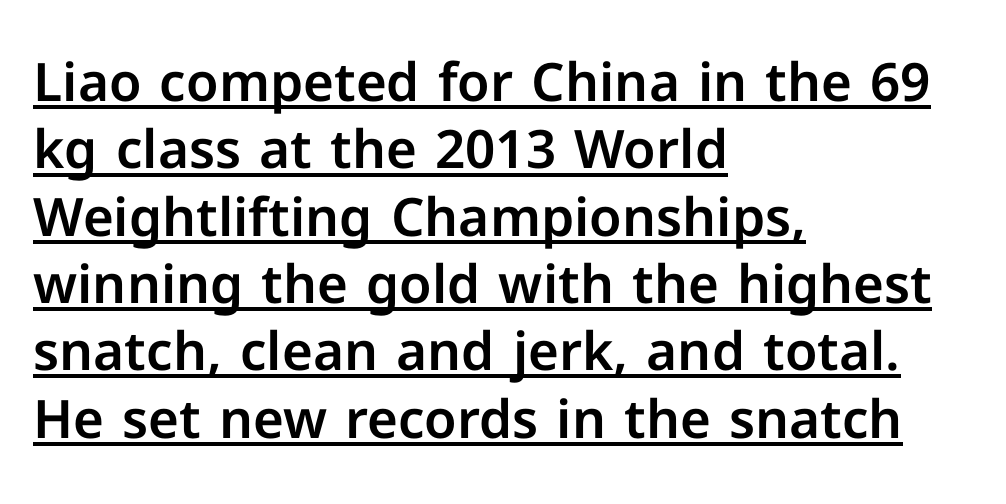
{"serif": "no", "italic": "no", "width": "normal", "stroke_contrast": "low", "x_height": "medium", "monospaced": "no", "underline": "yes", "align": "left", "line_spacing": "normal", "line_spacing_ratio": 1.27, "letter_spacing": "normal", "letter_spacing_em": 0.0, "glyph_px": 53}
